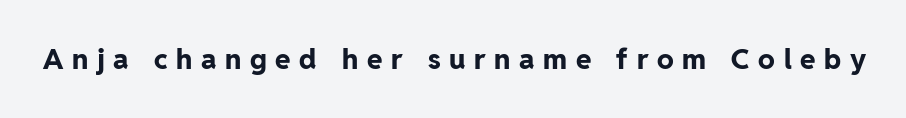
The image shows 28 px bold sans-serif type, upright; set unusually wide letter spacing (+0.31 em), not underlined; low stroke contrast and a medium x-height.
